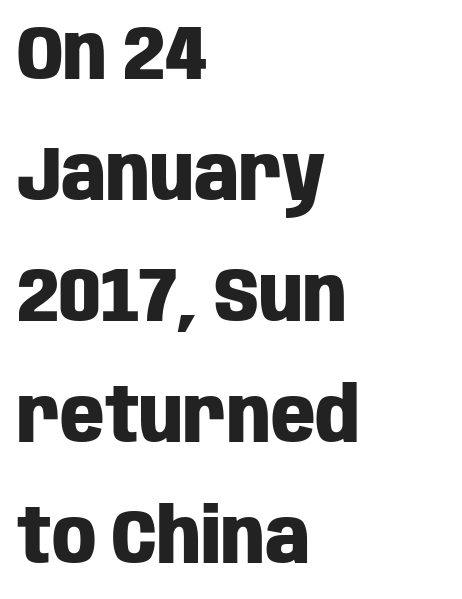
These lines stack with their left ends in a neat column. The area under the type is left untouched. Ordinary non-slanted type is in use. Each word holds together tightly as a unit, with standard inter-letter gaps. Note the varied advance widths — an 'i' is clearly narrower than an 'm'. Line spacing here is normal.
